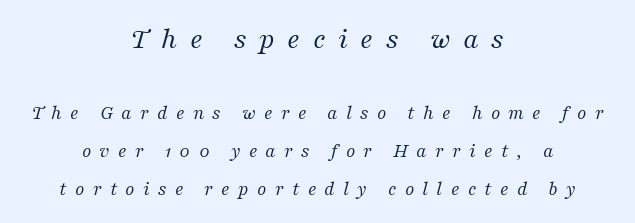
The image shows 30 px regular-weight serif type, italic (leaning right); set centered, line spacing 1.88x, unusually wide letter spacing (+0.41 em), not underlined; the first (top) block is 1.5x larger; medium stroke contrast and a medium x-height.
